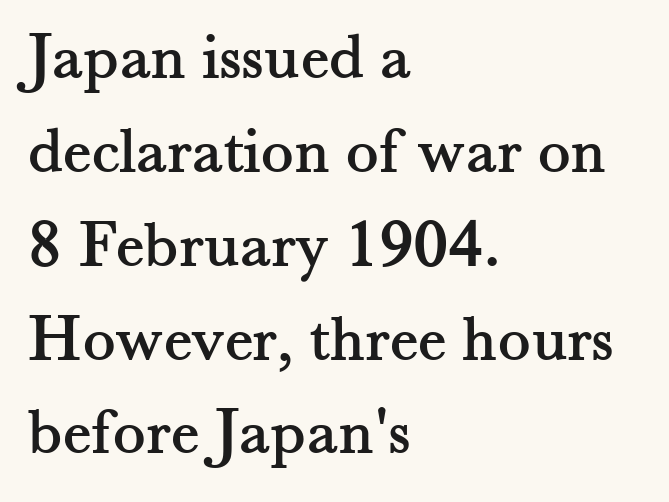
{"serif": "yes", "italic": "no", "width": "normal", "stroke_contrast": "medium", "x_height": "small", "monospaced": "no", "underline": "no", "align": "left", "line_spacing": "normal", "line_spacing_ratio": 1.38, "letter_spacing": "normal", "letter_spacing_em": 0.0, "glyph_px": 68}
